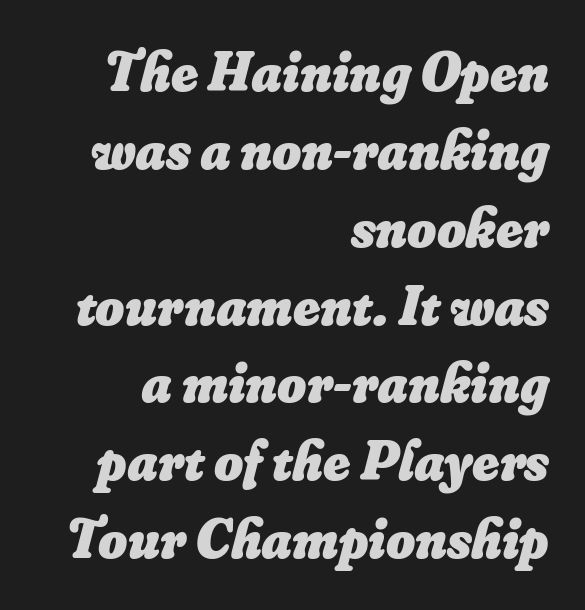
These lines are rendered in a variable-pitch font. These words are printed bold, with thick strokes throughout. Teacher's note: observe the even right margin — that is flush-right alignment. The whole block is typeset with a tilt. Leading matches the norm, producing a regular column.
